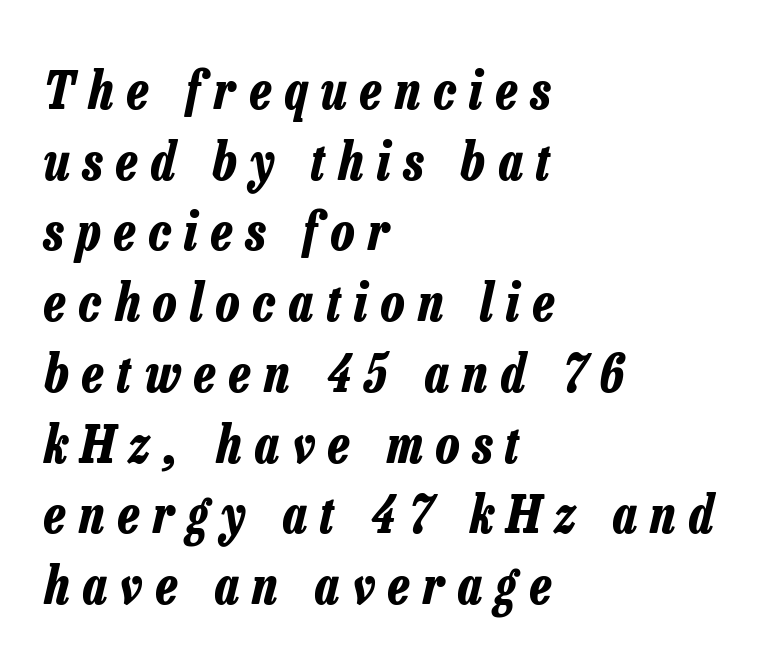
The image shows 52 px bold, condensed type, italic (leaning right); set left-aligned, normal line spacing (1.36x), unusually wide letter spacing (+0.26 em), not underlined; low stroke contrast and a medium x-height.
